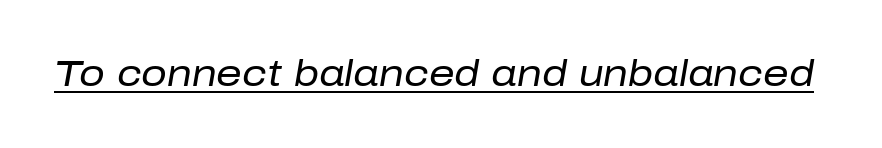
Q: Is the text bold? A: No.
Q: Is the text italic (slanted)? A: Yes, it leans right by about 10 degrees.
Q: Is the text underlined? A: Yes.
Q: Is the spacing between letters normal or unusually wide? A: Normal.
Q: Width (condensed, normal, or wide)? A: Normal.
Q: Stroke contrast? A: Low.
Q: x-height? A: Medium.
Q: Monospaced? A: No.
